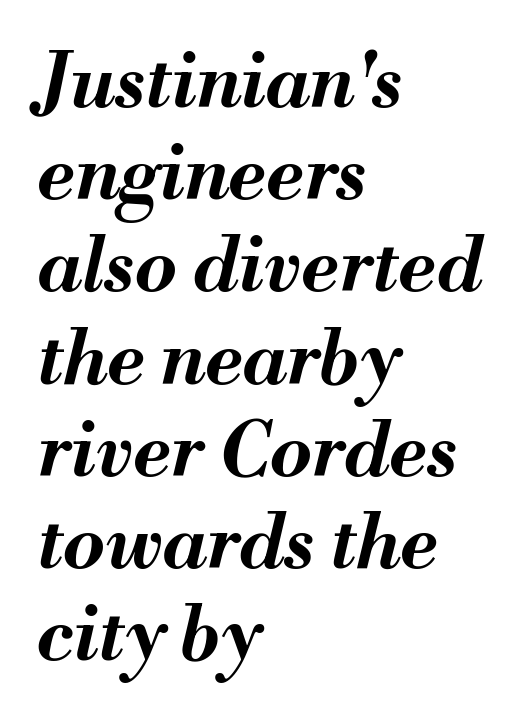
Q: Is the text bold? A: Yes.
Q: Is the text italic (slanted)? A: Yes, it leans right by about 13 degrees.
Q: Is the text underlined? A: No.
Q: How is the paragraph aligned? A: Left-aligned.
Q: Is the spacing between letters normal or unusually wide? A: Normal.
Q: Width (condensed, normal, or wide)? A: Normal.
Q: Stroke contrast? A: Medium.
Q: x-height? A: Small.
Q: Monospaced? A: No.
